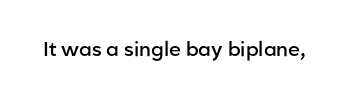
{"italic": "no", "bold": "semi", "underline": "no", "letter_spacing": "normal", "letter_spacing_em": 0.0, "glyph_px": 20}
